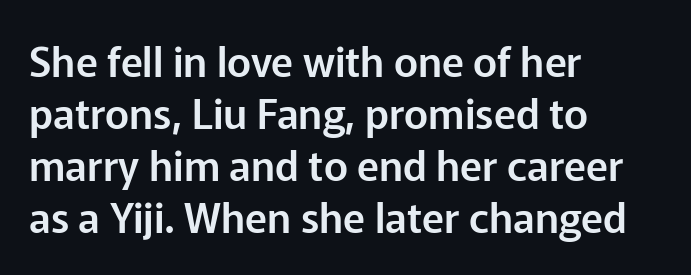
Lines of text with bare space underneath. Spacing verdict: proportional, widths tailored to each character. What's the leading like? Ordinary, nothing unusual. The font family rendered here belongs to the sans-serif group. Does the copy run flush right? No — it runs flush left.
